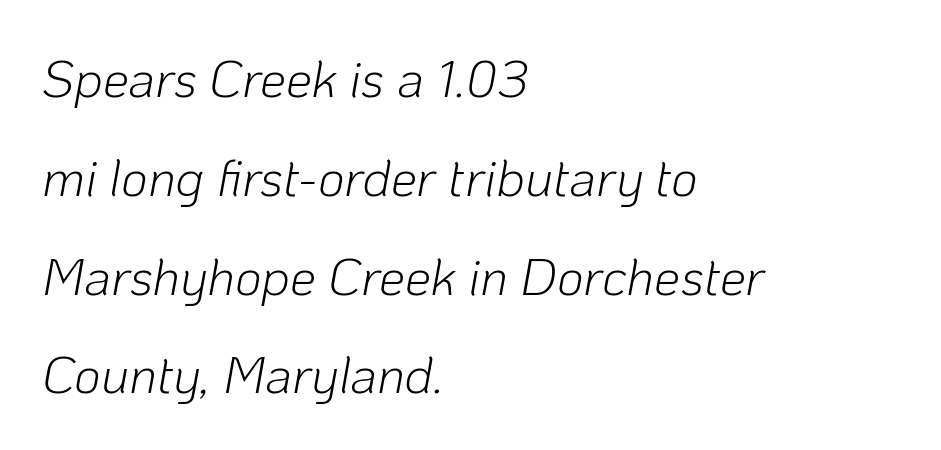
{"italic": "yes", "lean": "right", "slant_degrees": 10, "bold": "no", "weight": "light", "width": "normal", "stroke_contrast": "low", "x_height": "medium", "monospaced": "no", "underline": "no", "align": "left", "line_spacing": "loose", "line_spacing_ratio": 1.9, "letter_spacing": "normal", "letter_spacing_em": 0.0, "glyph_px": 52}
